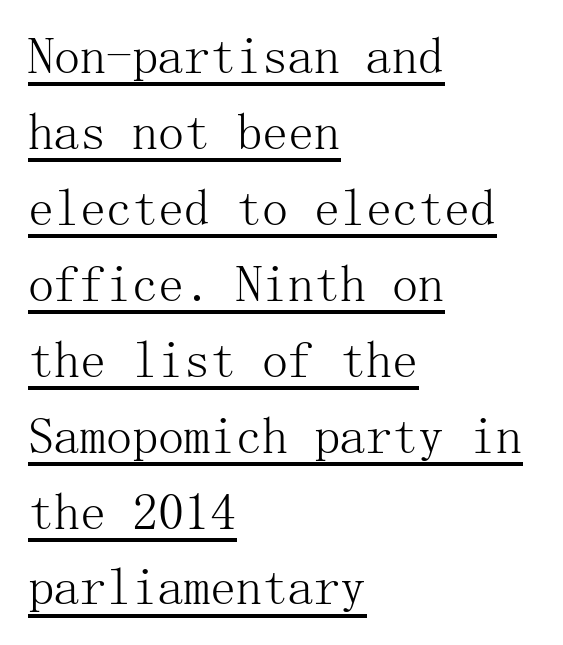
There is no visible air inserted between adjacent glyphs. This is the regular roman posture of the typeface. The leading is moderate, giving the passage an even texture. Is there an underline? Yes — a line sits under the letters. Typographically, this falls in the serif category.
